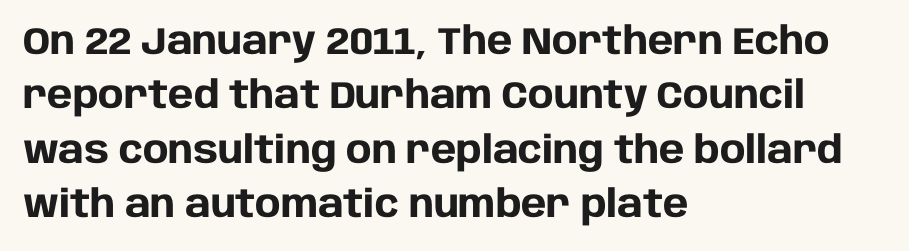
{"serif": "no", "italic": "no", "bold": "yes", "weight": "heavy", "width": "normal", "stroke_contrast": "low", "x_height": "large", "monospaced": "no", "underline": "no", "align": "left", "line_spacing": "normal", "line_spacing_ratio": 1.43, "letter_spacing": "normal", "letter_spacing_em": 0.0, "glyph_px": 38}
